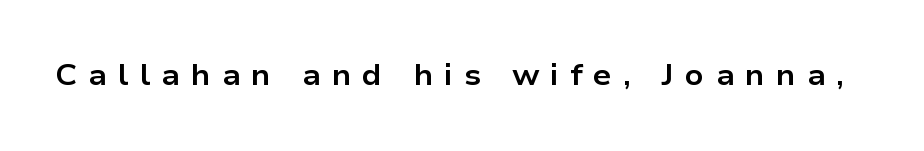
Q: Is the text bold? A: Yes.
Q: Is the text italic (slanted)? A: No, it is upright.
Q: Is the typeface a serif or a sans-serif typeface? A: Sans-serif.
Q: Is the text underlined? A: No.
Q: Is the spacing between letters normal or unusually wide? A: Unusually wide.
Q: Width (condensed, normal, or wide)? A: Wide.
Q: Stroke contrast? A: Low.
Q: x-height? A: Medium.
Q: Monospaced? A: No.
